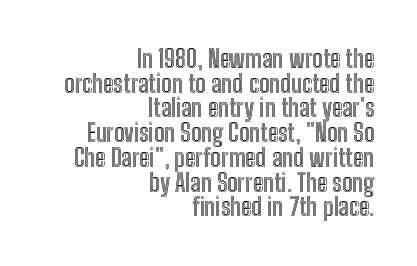
{"italic": "no", "underline": "no", "align": "right", "line_spacing": "tight", "line_spacing_ratio": 0.99, "letter_spacing": "normal", "letter_spacing_em": 0.0, "glyph_px": 25}
